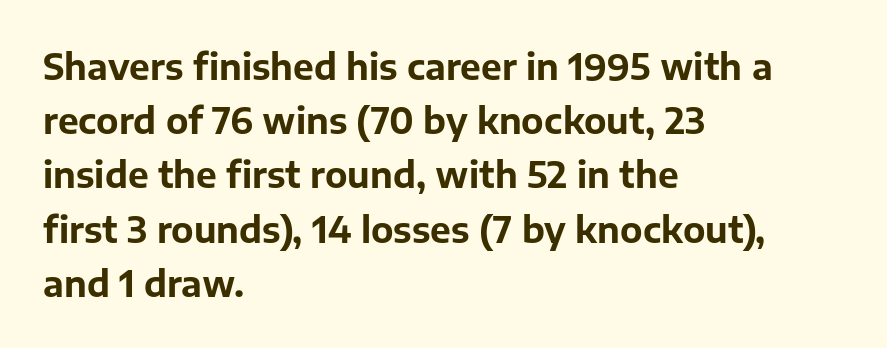
Q: Is the text bold? A: Yes.
Q: Is the text italic (slanted)? A: No, it is upright.
Q: Is the typeface a serif or a sans-serif typeface? A: Sans-serif.
Q: Is the text underlined? A: No.
Q: How is the paragraph aligned? A: Left-aligned.
Q: Is the spacing between letters normal or unusually wide? A: Normal.
Q: Is the spacing between lines tight, normal or loose? A: Normal.
Q: Width (condensed, normal, or wide)? A: Normal.
Q: Stroke contrast? A: Low.
Q: x-height? A: Medium.
Q: Monospaced? A: No.
